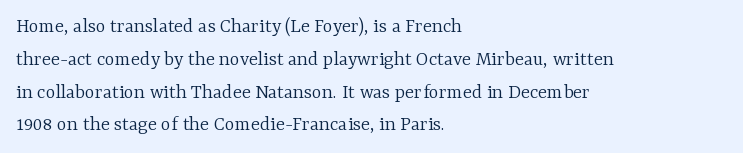
The image shows 21 px text type, upright; set left-aligned, normal line spacing (1.56x), normal letter spacing, not underlined.
